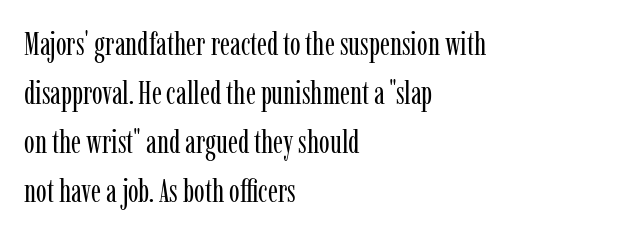
Q: Is the text bold? A: No.
Q: Is the text italic (slanted)? A: No, it is upright.
Q: Is the typeface a serif or a sans-serif typeface? A: Serif.
Q: Is the text underlined? A: No.
Q: How is the paragraph aligned? A: Left-aligned.
Q: Is the spacing between letters normal or unusually wide? A: Normal.
Q: Is the spacing between lines tight, normal or loose? A: Normal.
Q: Width (condensed, normal, or wide)? A: Condensed.
Q: Stroke contrast? A: Low.
Q: x-height? A: Medium.
Q: Monospaced? A: No.
